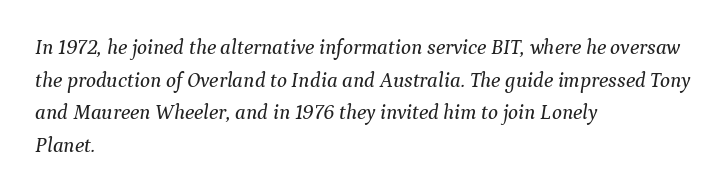
The image shows 21 px text type, italic (leaning right); set left-aligned, normal line spacing (1.55x), normal letter spacing, not underlined.
